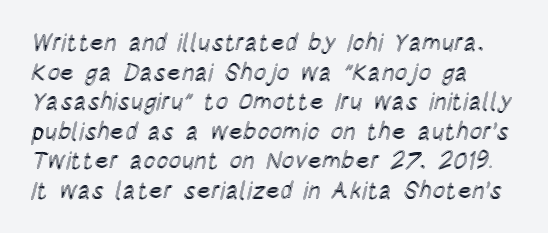
The rag falls on the right side of this text block. This sample uses plain, unmodified letter spacing. The strip under each line holds only bare page.
